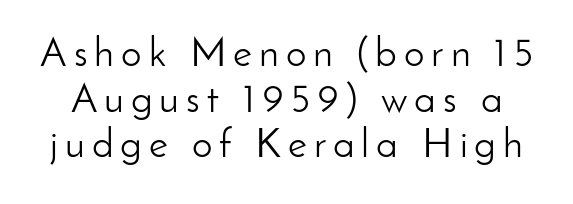
{"serif": "no", "italic": "no", "bold": "no", "weight": "light", "width": "normal", "stroke_contrast": "low", "x_height": "small", "monospaced": "no", "underline": "no", "line_spacing": "tight", "line_spacing_ratio": 1.11, "glyph_px": 41}
